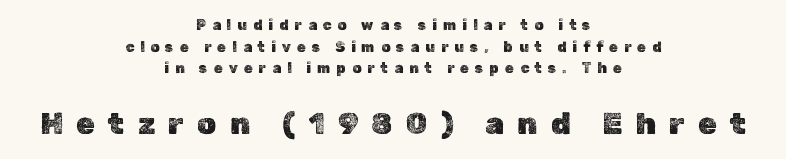
The image shows 30 px text type, upright; set centered, normal line spacing (1.55x), unusually wide letter spacing (+0.44 em), not underlined; the second (bottom) block is 2.14x larger; a medium x-height.
